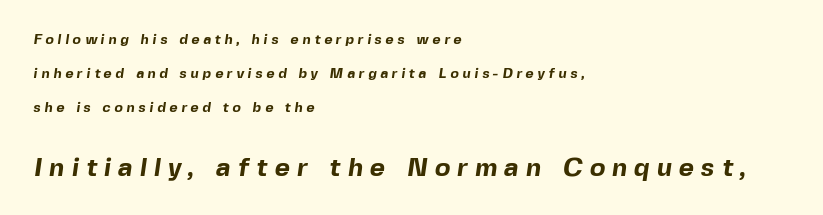
{"bold": "yes", "underline": "no", "align": "left", "line_spacing": "loose", "line_spacing_ratio": 2.43, "letter_spacing": "wide", "letter_spacing_em": 0.27, "larger_block": "second", "size_ratio": 1.86, "glyph_px": 26}
